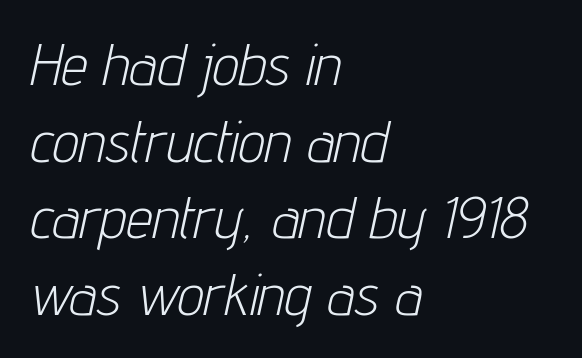
Each letter keeps its own natural width here, so spacing adapts to shape. Tracking value appears to be zero — textbook default spacing. Leading matches the norm, producing a regular column. An italicized treatment has been applied to the whole sample.
